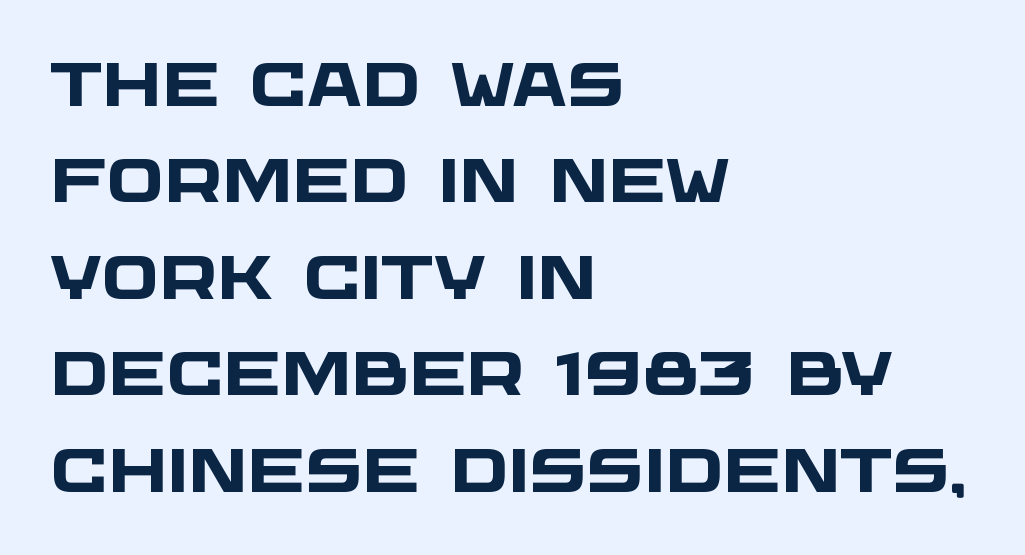
The image shows 61 px heavy, wide sans-serif type; set left-aligned, normal line spacing (1.58x), normal letter spacing, not underlined; low stroke contrast and a large x-height.
